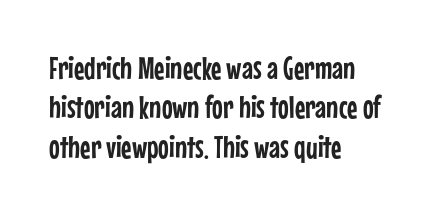
Q: Is the text italic (slanted)? A: No, it is upright.
Q: Is the typeface a serif or a sans-serif typeface? A: Sans-serif.
Q: Is the text underlined? A: No.
Q: How is the paragraph aligned? A: Left-aligned.
Q: Is the spacing between letters normal or unusually wide? A: Normal.
Q: Width (condensed, normal, or wide)? A: Condensed.
Q: Stroke contrast? A: Low.
Q: x-height? A: Medium.
Q: Monospaced? A: No.
